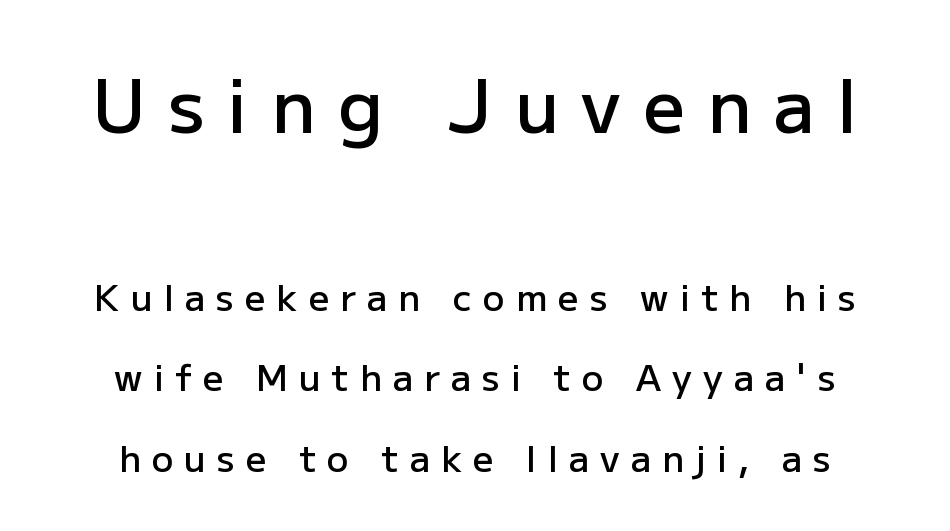
Q: Is the text bold? A: Semi-bold.
Q: Is the text italic (slanted)? A: No, it is upright.
Q: Is the typeface a serif or a sans-serif typeface? A: Sans-serif.
Q: Is the text underlined? A: No.
Q: How is the paragraph aligned? A: Centered.
Q: Is the spacing between letters normal or unusually wide? A: Unusually wide.
Q: Is the spacing between lines tight, normal or loose? A: Loose.
Q: Which block of text is set in a larger size, the first (top) or the second (bottom)? A: The first (top) one.
Q: Width (condensed, normal, or wide)? A: Normal.
Q: Stroke contrast? A: Low.
Q: x-height? A: Medium.
Q: Monospaced? A: No.
